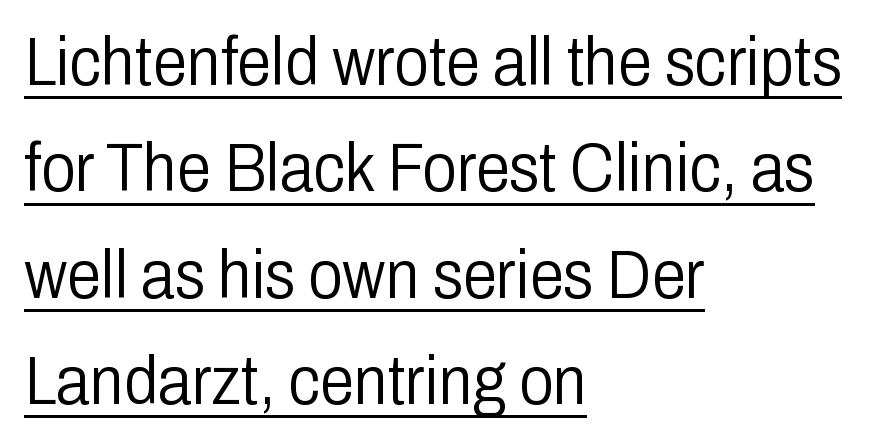
{"serif": "no", "italic": "no", "bold": "no", "weight": "light", "width": "condensed", "stroke_contrast": "low", "x_height": "medium", "monospaced": "no", "underline": "yes", "align": "left", "line_spacing": "normal", "line_spacing_ratio": 1.54, "letter_spacing": "normal", "letter_spacing_em": 0.0, "glyph_px": 69}
